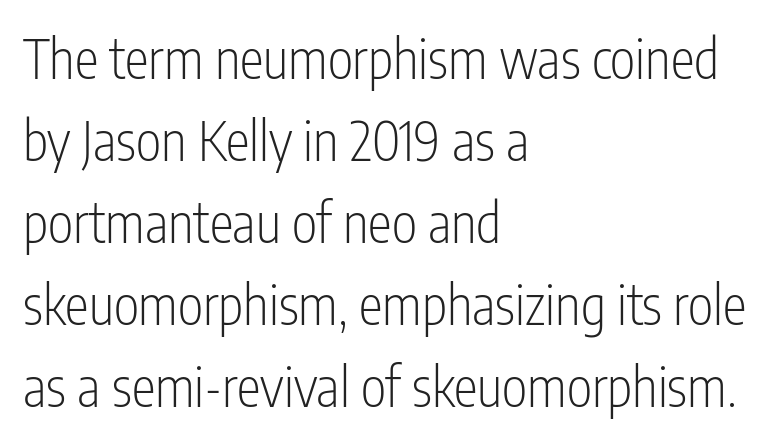
{"serif": "no", "italic": "no", "bold": "no", "weight": "light", "width": "condensed", "stroke_contrast": "low", "x_height": "medium", "monospaced": "no", "underline": "no", "align": "left", "line_spacing": "normal", "line_spacing_ratio": 1.52, "letter_spacing": "normal", "letter_spacing_em": 0.0, "glyph_px": 54}
